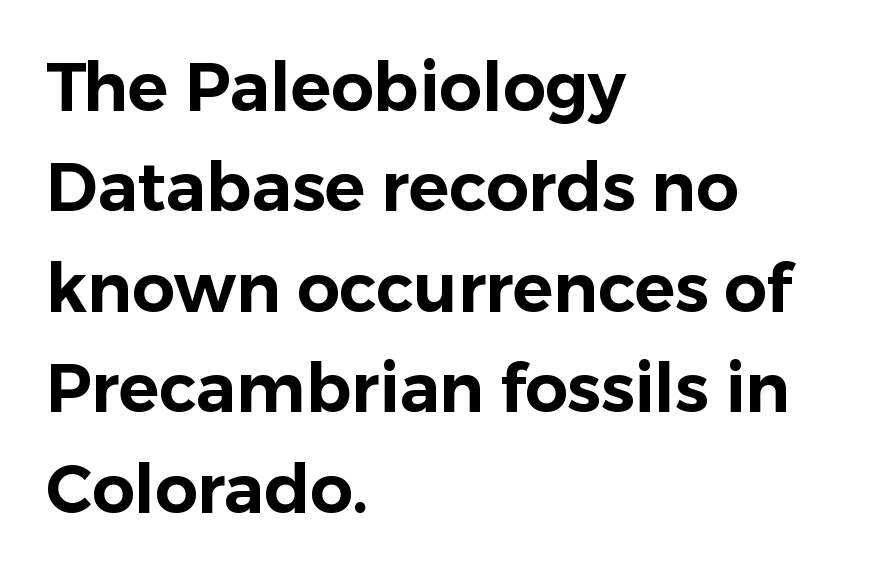
Compared with a centered layout, this one pins lines to the left instead. Honestly, the row spacing looks completely unremarkable. Each row of text sits above clean, open space. Italic? Not at all — the glyphs are vertical. This sample uses plain, unmodified letter spacing.
